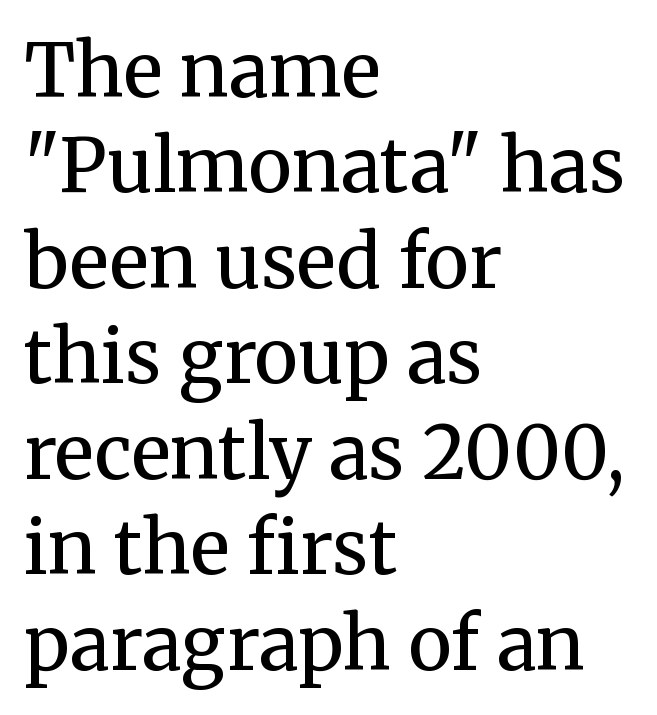
Q: Is the text bold? A: No.
Q: Is the text italic (slanted)? A: No, it is upright.
Q: Is the typeface a serif or a sans-serif typeface? A: Serif.
Q: Is the text underlined? A: No.
Q: How is the paragraph aligned? A: Left-aligned.
Q: Is the spacing between letters normal or unusually wide? A: Normal.
Q: Is the spacing between lines tight, normal or loose? A: Normal.
Q: Width (condensed, normal, or wide)? A: Normal.
Q: Stroke contrast? A: Medium.
Q: x-height? A: Medium.
Q: Monospaced? A: No.
